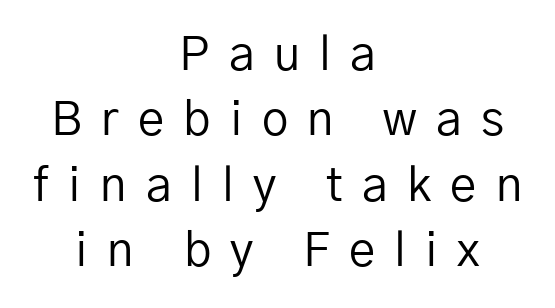
Q: Is the text bold? A: No.
Q: Is the text italic (slanted)? A: No, it is upright.
Q: Is the typeface a serif or a sans-serif typeface? A: Sans-serif.
Q: Is the text underlined? A: No.
Q: How is the paragraph aligned? A: Centered.
Q: Is the spacing between letters normal or unusually wide? A: Unusually wide.
Q: Is the spacing between lines tight, normal or loose? A: Normal.
Q: Width (condensed, normal, or wide)? A: Normal.
Q: Stroke contrast? A: Low.
Q: x-height? A: Medium.
Q: Monospaced? A: No.
